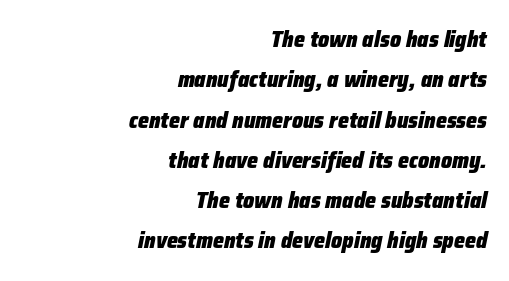
{"italic": "yes", "lean": "right", "slant_degrees": 12, "bold": "yes", "underline": "no", "align": "right", "line_spacing_ratio": 1.83, "letter_spacing": "normal", "letter_spacing_em": 0.0, "glyph_px": 22}
